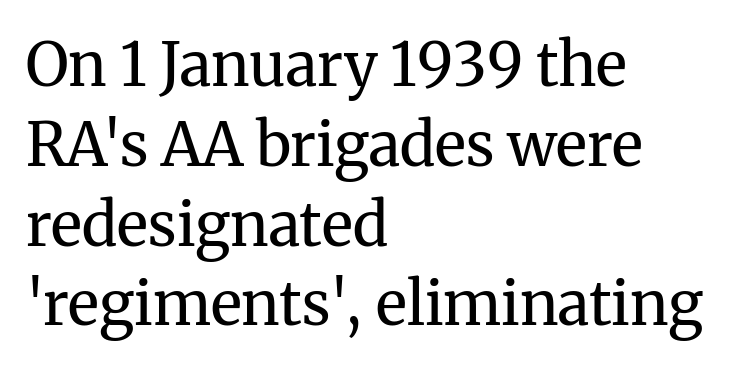
{"serif": "yes", "italic": "no", "bold": "no", "weight": "regular", "width": "normal", "stroke_contrast": "medium", "x_height": "medium", "monospaced": "no", "underline": "no", "align": "left", "line_spacing": "normal", "line_spacing_ratio": 1.33, "letter_spacing": "normal", "letter_spacing_em": 0.0, "glyph_px": 60}
